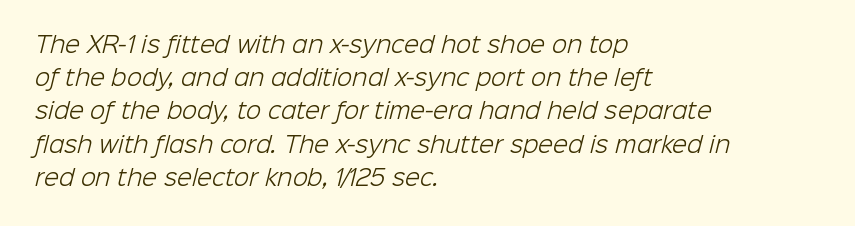
{"bold": "no", "underline": "no", "align": "left", "line_spacing": "normal", "line_spacing_ratio": 1.51, "letter_spacing": "normal", "letter_spacing_em": 0.0, "glyph_px": 22}
